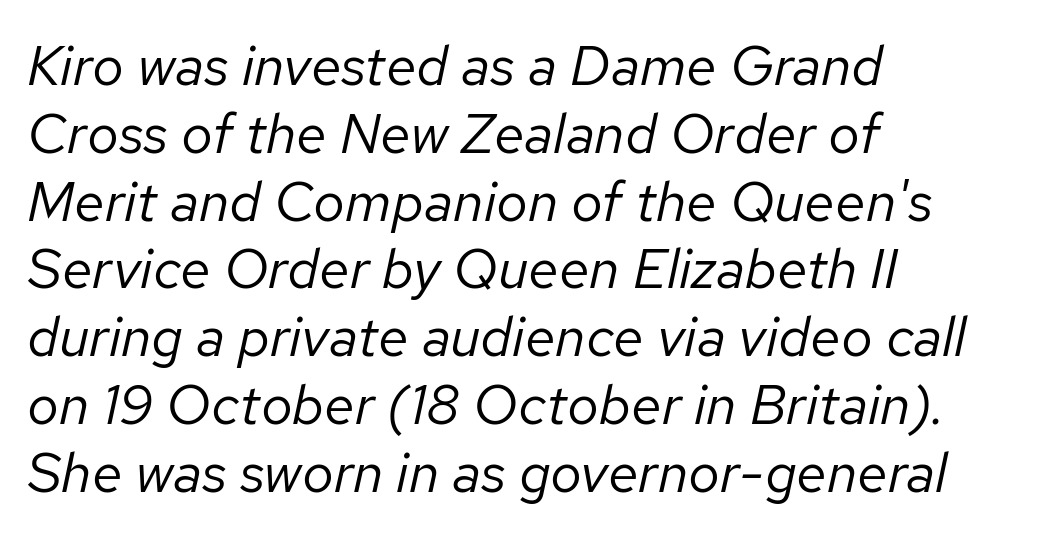
The image shows 56 px regular-weight type, italic (leaning right); set left-aligned, line spacing 1.21x, normal letter spacing, not underlined; low stroke contrast and a medium x-height.
